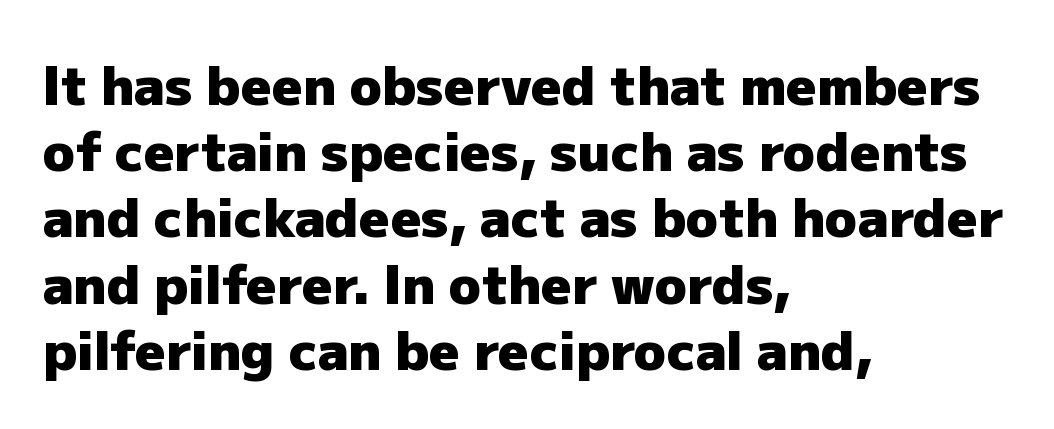
Quick note: interline space is typical. Does extra space separate the letters? No, they use regular spacing. No italicization has been applied; the sample stays upright. Compared with an ordinary text face, these strokes are far heavier — a full bold.
